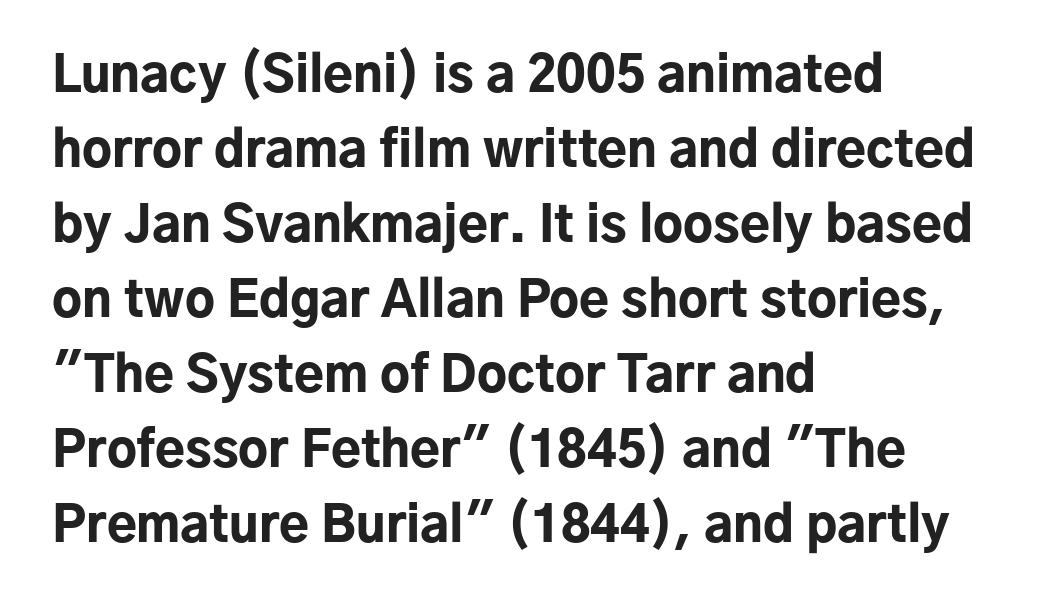
Q: Is the text bold? A: Yes.
Q: Is the text italic (slanted)? A: No, it is upright.
Q: Is the typeface a serif or a sans-serif typeface? A: Sans-serif.
Q: Is the text underlined? A: No.
Q: How is the paragraph aligned? A: Left-aligned.
Q: Is the spacing between letters normal or unusually wide? A: Normal.
Q: Is the spacing between lines tight, normal or loose? A: Normal.
Q: Width (condensed, normal, or wide)? A: Normal.
Q: Stroke contrast? A: Low.
Q: x-height? A: Medium.
Q: Monospaced? A: No.
